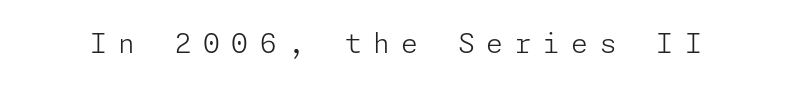
Q: Is the text bold? A: No.
Q: Is the text italic (slanted)? A: No, it is upright.
Q: Is the text underlined? A: No.
Q: Is the spacing between letters normal or unusually wide? A: Unusually wide.
